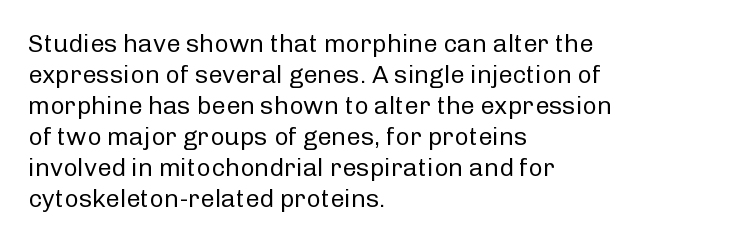
The image shows 25 px text type, upright; set left-aligned, line spacing 1.24x, normal letter spacing, not underlined.
